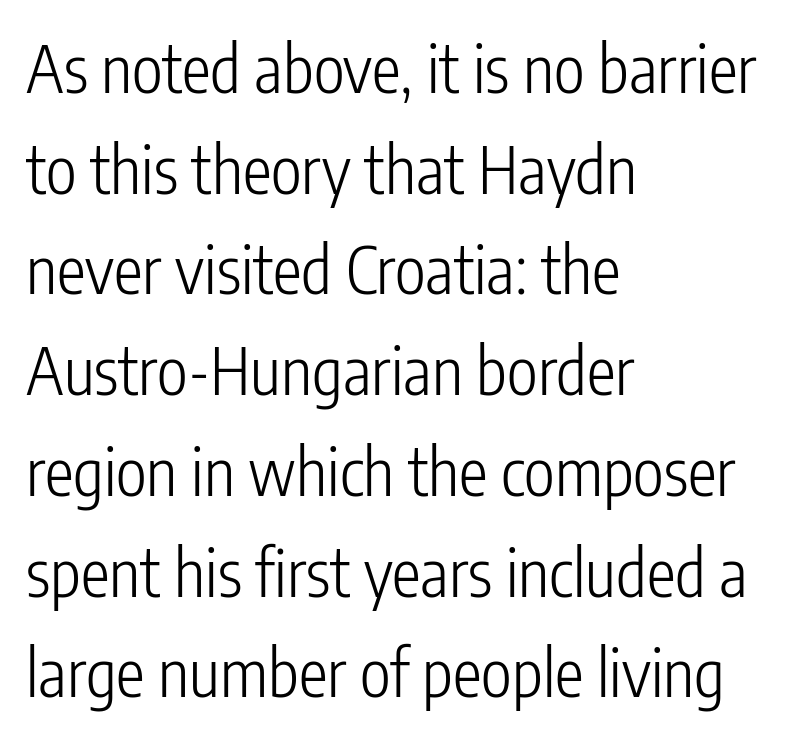
Q: Is the text bold? A: No.
Q: Is the text italic (slanted)? A: No, it is upright.
Q: Is the typeface a serif or a sans-serif typeface? A: Sans-serif.
Q: Is the text underlined? A: No.
Q: How is the paragraph aligned? A: Left-aligned.
Q: Is the spacing between letters normal or unusually wide? A: Normal.
Q: Is the spacing between lines tight, normal or loose? A: Normal.
Q: Width (condensed, normal, or wide)? A: Condensed.
Q: Stroke contrast? A: Low.
Q: x-height? A: Medium.
Q: Monospaced? A: No.
